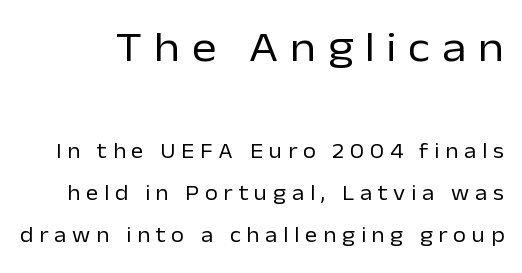
The image shows 42 px regular-weight sans-serif type, upright; set loose line spacing (2.01x), unusually wide letter spacing (+0.28 em), not underlined; the first (top) block is 2.0x larger; low stroke contrast and a medium x-height.
